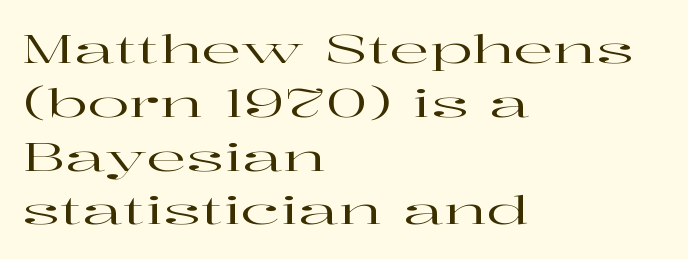
{"serif": "yes", "italic": "no", "width": "wide", "stroke_contrast": "high", "x_height": "medium", "monospaced": "no", "underline": "no", "align": "left", "line_spacing": "normal", "line_spacing_ratio": 1.38, "letter_spacing": "normal", "letter_spacing_em": 0.0, "glyph_px": 39}
